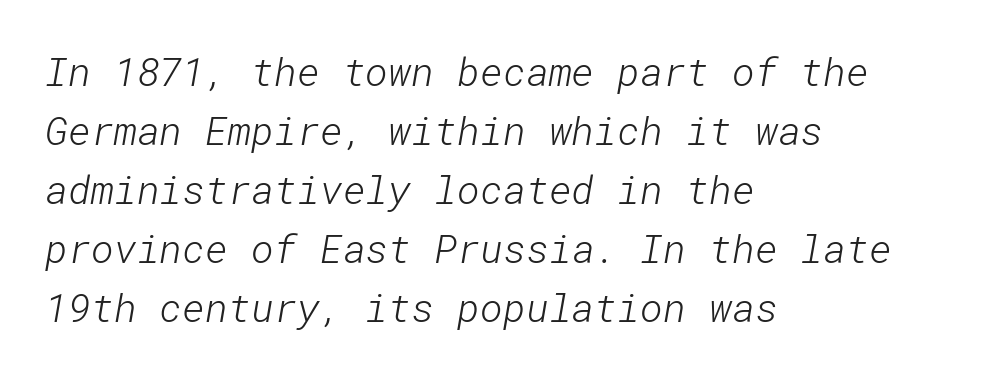
Q: Is the text bold? A: No.
Q: Is the typeface a serif or a sans-serif typeface? A: Sans-serif.
Q: Is the text underlined? A: No.
Q: How is the paragraph aligned? A: Left-aligned.
Q: Is the spacing between letters normal or unusually wide? A: Normal.
Q: Is the spacing between lines tight, normal or loose? A: Normal.
Q: Width (condensed, normal, or wide)? A: Normal.
Q: Stroke contrast? A: Low.
Q: x-height? A: Medium.
